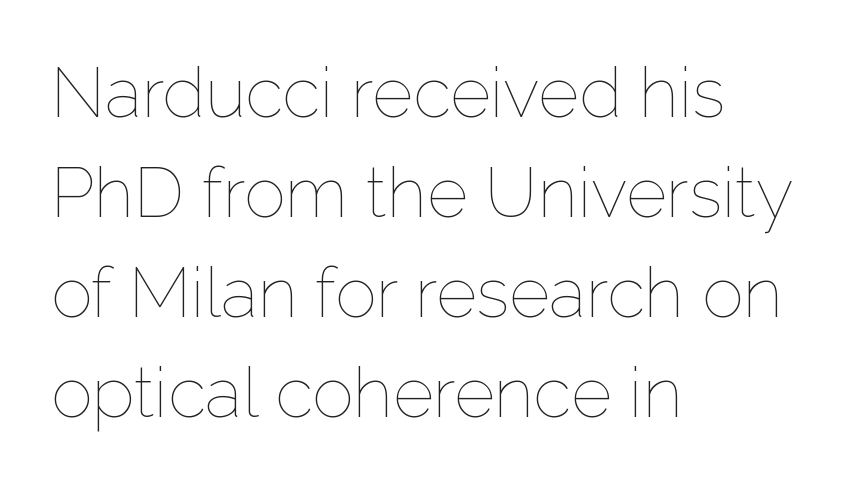
{"italic": "no", "bold": "no", "weight": "thin", "width": "normal", "stroke_contrast": "low", "x_height": "medium", "monospaced": "no", "underline": "no", "align": "left", "line_spacing": "normal", "line_spacing_ratio": 1.43, "letter_spacing": "normal", "letter_spacing_em": 0.0, "glyph_px": 70}
